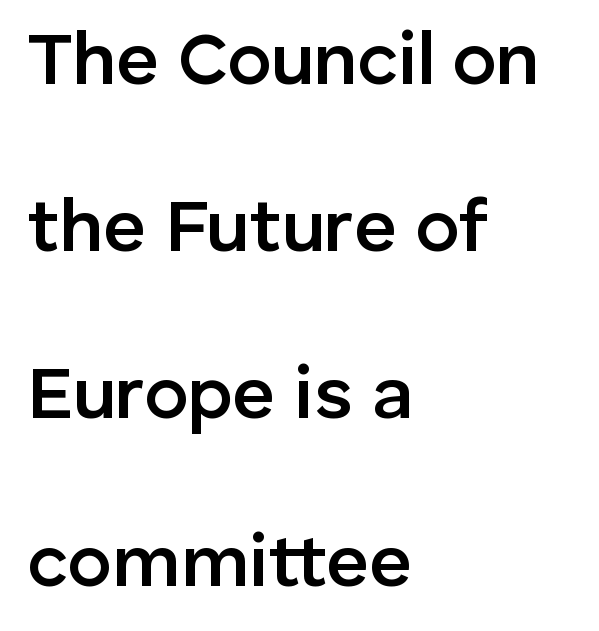
Compared with typical body copy, the letter spacing here is the same. Reading down the block, your eye returns to a fixed left position each line. Think of a printed novel: that variable character pitch is what you see here. Unlike italic type, these characters show no tilt at all.
